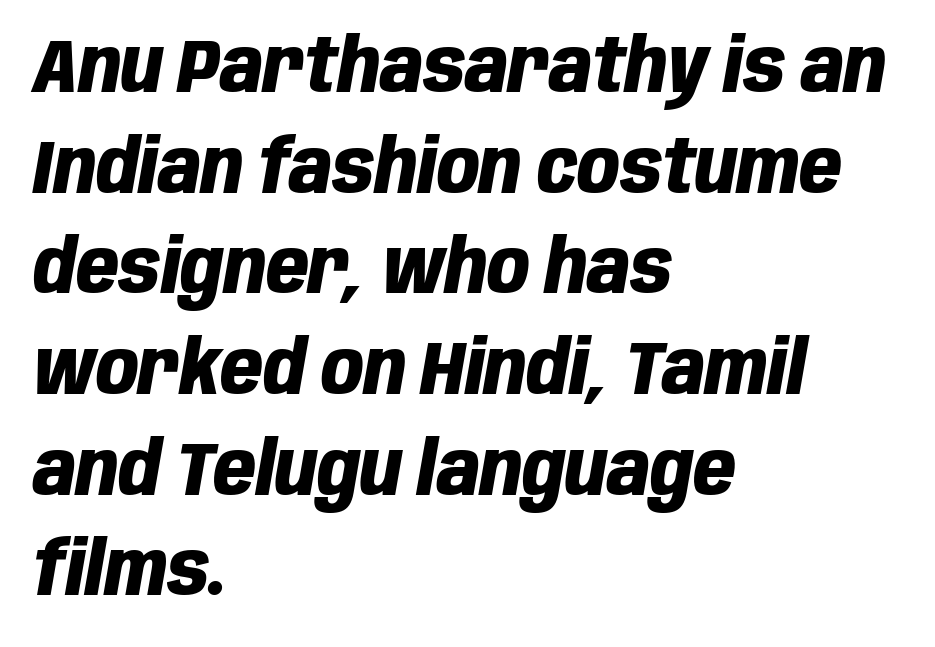
In terms of leading, this rendering sits right in the middle. No extra tracking has been applied to these lines. This rendering uses left alignment, leaving the right contour irregular. Only glyphs here, with clear space below each row.
